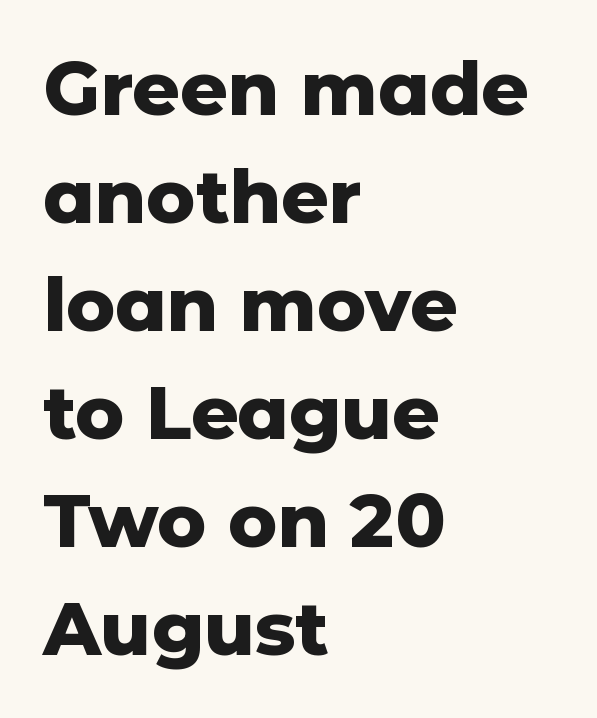
Q: Is the text bold? A: Yes.
Q: Is the text italic (slanted)? A: No, it is upright.
Q: Is the typeface a serif or a sans-serif typeface? A: Sans-serif.
Q: Is the text underlined? A: No.
Q: How is the paragraph aligned? A: Left-aligned.
Q: Is the spacing between letters normal or unusually wide? A: Normal.
Q: Is the spacing between lines tight, normal or loose? A: Normal.
Q: Width (condensed, normal, or wide)? A: Normal.
Q: Stroke contrast? A: Low.
Q: x-height? A: Medium.
Q: Monospaced? A: No.
